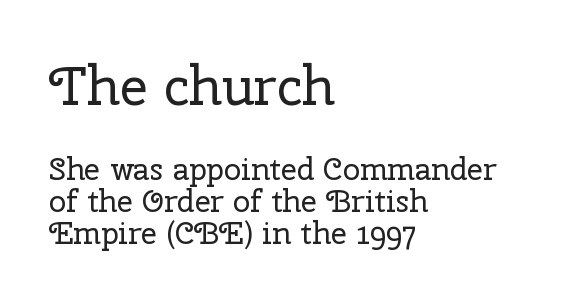
{"serif": "yes", "italic": "no", "bold": "no", "weight": "regular", "width": "normal", "stroke_contrast": "low", "x_height": "medium", "monospaced": "no", "underline": "no", "align": "left", "line_spacing": "tight", "line_spacing_ratio": 1.03, "letter_spacing": "normal", "letter_spacing_em": 0.0, "larger_block": "first", "size_ratio": 1.74, "glyph_px": 54}
